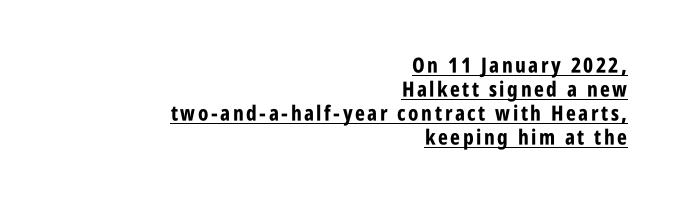
{"italic": "no", "bold": "yes", "underline": "yes", "align": "right", "line_spacing": "tight", "line_spacing_ratio": 1.14, "glyph_px": 21}
